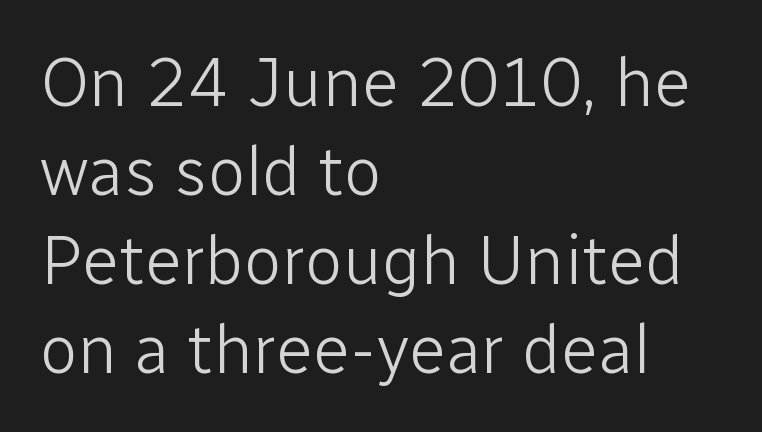
Q: Is the text bold? A: No.
Q: Is the text italic (slanted)? A: No, it is upright.
Q: Is the typeface a serif or a sans-serif typeface? A: Sans-serif.
Q: Is the text underlined? A: No.
Q: How is the paragraph aligned? A: Left-aligned.
Q: Is the spacing between letters normal or unusually wide? A: Normal.
Q: Is the spacing between lines tight, normal or loose? A: Normal.
Q: Width (condensed, normal, or wide)? A: Normal.
Q: Stroke contrast? A: Low.
Q: x-height? A: Medium.
Q: Monospaced? A: No.
